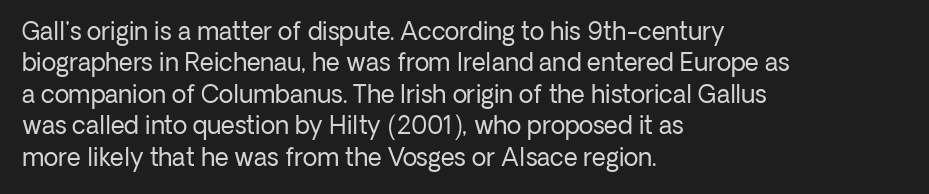
{"italic": "no", "bold": "no", "underline": "no", "align": "left", "line_spacing": "normal", "line_spacing_ratio": 1.31, "letter_spacing": "normal", "letter_spacing_em": 0.0, "glyph_px": 24}
